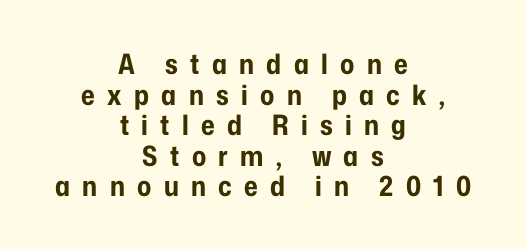
Q: Is the text bold? A: Yes.
Q: Is the text italic (slanted)? A: No, it is upright.
Q: Is the typeface a serif or a sans-serif typeface? A: Sans-serif.
Q: Is the text underlined? A: No.
Q: How is the paragraph aligned? A: Centered.
Q: Is the spacing between letters normal or unusually wide? A: Unusually wide.
Q: Is the spacing between lines tight, normal or loose? A: Tight.
Q: Width (condensed, normal, or wide)? A: Condensed.
Q: Stroke contrast? A: Low.
Q: x-height? A: Medium.
Q: Monospaced? A: No.
